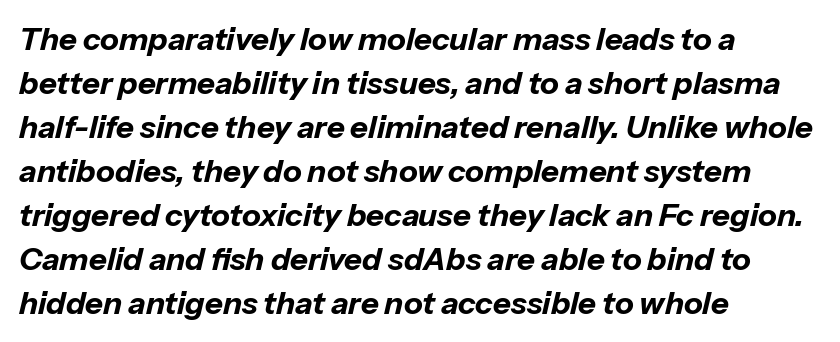
Q: Is the text bold? A: Yes.
Q: Is the text italic (slanted)? A: Yes, it leans right by about 13 degrees.
Q: Is the text underlined? A: No.
Q: How is the paragraph aligned? A: Left-aligned.
Q: Is the spacing between letters normal or unusually wide? A: Normal.
Q: Is the spacing between lines tight, normal or loose? A: Normal.
Q: Width (condensed, normal, or wide)? A: Normal.
Q: Stroke contrast? A: Low.
Q: x-height? A: Medium.
Q: Monospaced? A: No.
